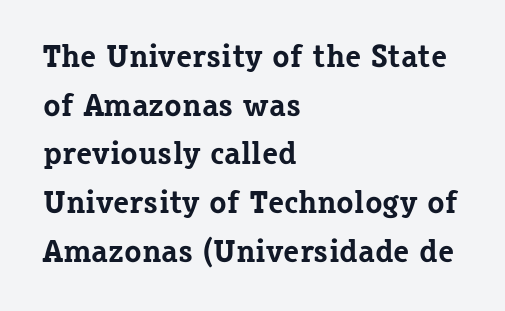
Q: Is the text bold? A: Yes.
Q: Is the text italic (slanted)? A: No, it is upright.
Q: Is the typeface a serif or a sans-serif typeface? A: Serif.
Q: Is the text underlined? A: No.
Q: How is the paragraph aligned? A: Left-aligned.
Q: Is the spacing between letters normal or unusually wide? A: Normal.
Q: Is the spacing between lines tight, normal or loose? A: Normal.
Q: Width (condensed, normal, or wide)? A: Normal.
Q: Stroke contrast? A: Low.
Q: x-height? A: Medium.
Q: Monospaced? A: No.
